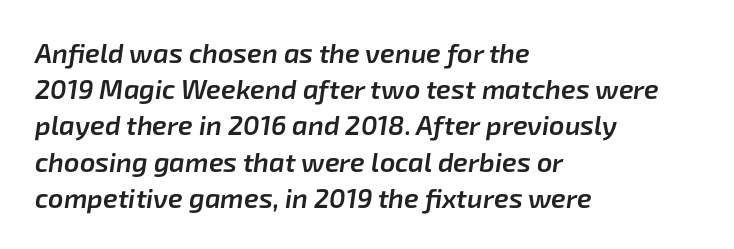
The image shows 27 px text type, italic (leaning right); set left-aligned, normal line spacing (1.34x), normal letter spacing, not underlined.
